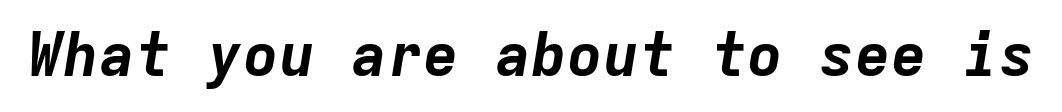
The image shows 60 px bold type, italic (leaning right), monospaced; set normal letter spacing, not underlined; low stroke contrast and a medium x-height.
